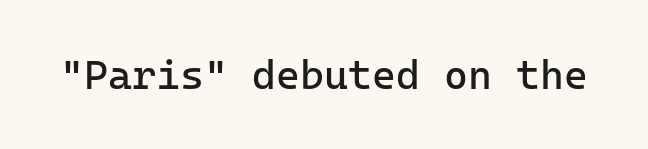
Nothing sits at the stroke ends, so this counts as sans-serif. Anything drawn beneath the words? Only blank space. The passage shown has conventional tracking throughout. Heft: none added — not bold.
